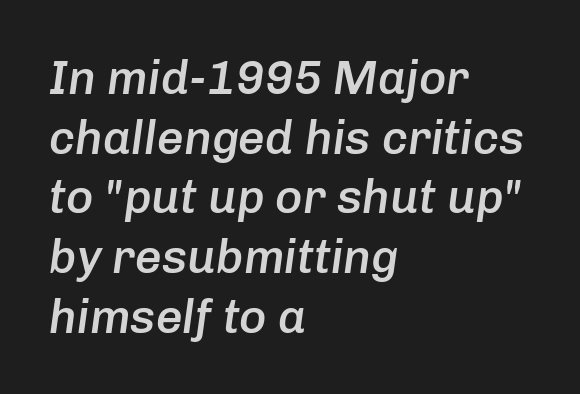
{"italic": "yes", "lean": "right", "slant_degrees": 8, "bold": "semi", "weight": "semibold", "width": "normal", "stroke_contrast": "low", "x_height": "medium", "monospaced": "no", "underline": "no", "align": "left", "line_spacing": "normal", "line_spacing_ratio": 1.27, "letter_spacing": "normal", "letter_spacing_em": 0.0, "glyph_px": 47}
